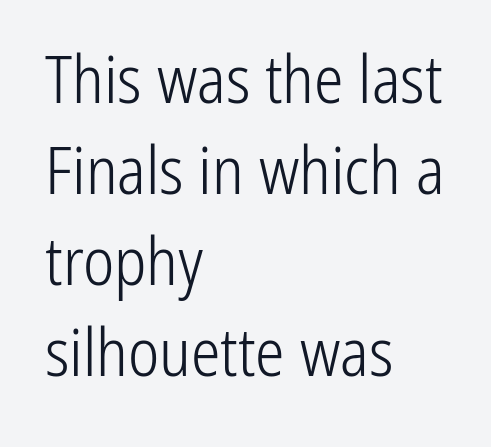
The image shows 66 px light, condensed sans-serif type, upright; set left-aligned, normal line spacing (1.38x), normal letter spacing, not underlined; low stroke contrast and a medium x-height.
